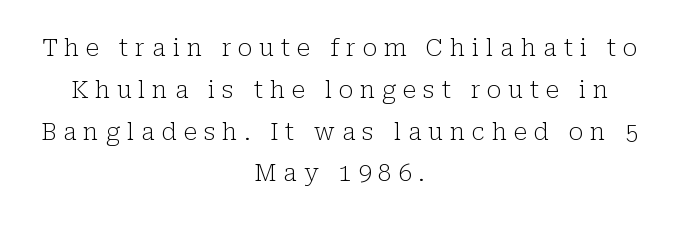
The image shows 24 px text type, upright; set centered, line spacing 1.74x, unusually wide letter spacing (+0.28 em), not underlined.
